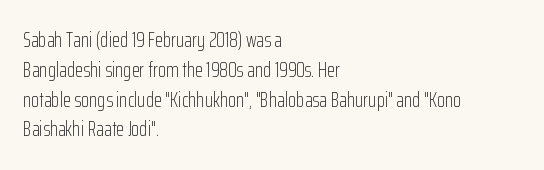
Quick note: interline space is typical. Nothing unusual about the tracking: characters are spaced as the font intends. Unmarked baselines from the first word to the last. No italicization has been applied; the sample stays upright.
